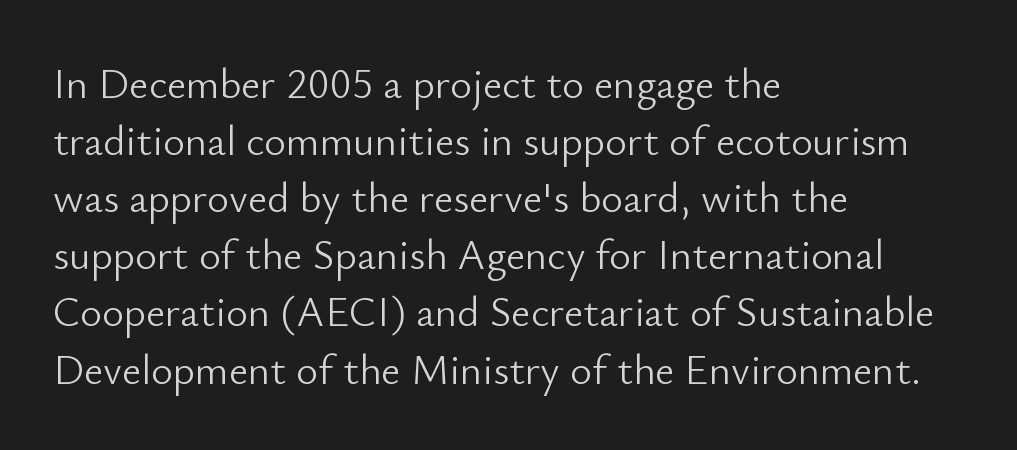
The image shows 42 px light sans-serif type, upright; set left-aligned, normal line spacing (1.36x), normal letter spacing, not underlined; low stroke contrast and a small x-height.
